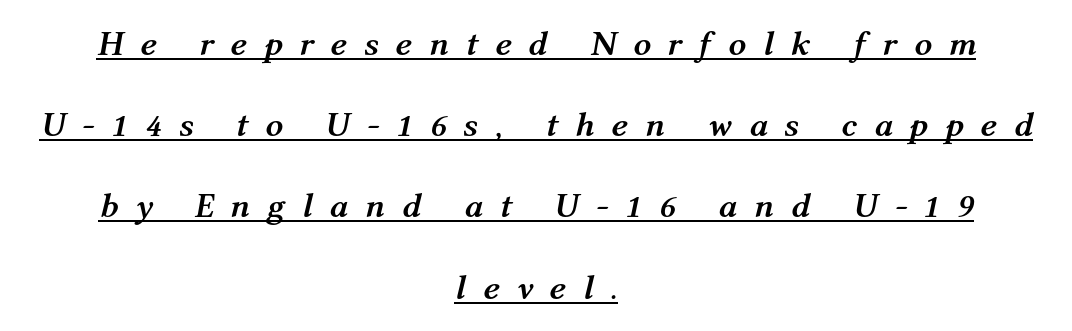
{"italic": "yes", "lean": "right", "slant_degrees": 12, "bold": "yes", "weight": "semibold", "width": "normal", "stroke_contrast": "medium", "x_height": "medium", "monospaced": "no", "underline": "yes", "align": "center", "line_spacing": "loose", "line_spacing_ratio": 2.32, "letter_spacing": "wide", "letter_spacing_em": 0.48, "glyph_px": 35}
